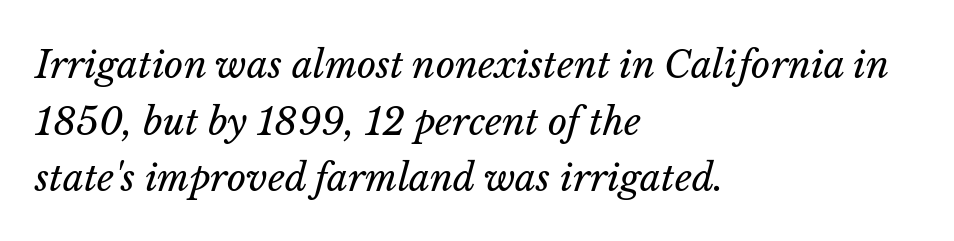
{"italic": "yes", "lean": "right", "slant_degrees": 14, "bold": "no", "weight": "regular", "width": "normal", "stroke_contrast": "low", "x_height": "medium", "monospaced": "no", "underline": "no", "align": "left", "line_spacing": "normal", "line_spacing_ratio": 1.53, "letter_spacing": "normal", "letter_spacing_em": 0.0, "glyph_px": 37}
